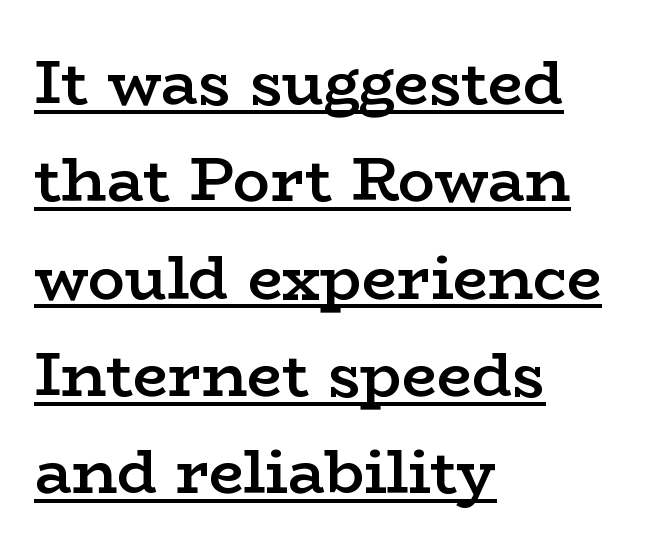
Q: Is the text bold? A: Semi-bold.
Q: Is the text italic (slanted)? A: No, it is upright.
Q: Is the typeface a serif or a sans-serif typeface? A: Serif.
Q: Is the text underlined? A: Yes.
Q: How is the paragraph aligned? A: Left-aligned.
Q: Is the spacing between letters normal or unusually wide? A: Normal.
Q: Is the spacing between lines tight, normal or loose? A: Normal.
Q: Width (condensed, normal, or wide)? A: Wide.
Q: Stroke contrast? A: Low.
Q: x-height? A: Medium.
Q: Monospaced? A: No.
